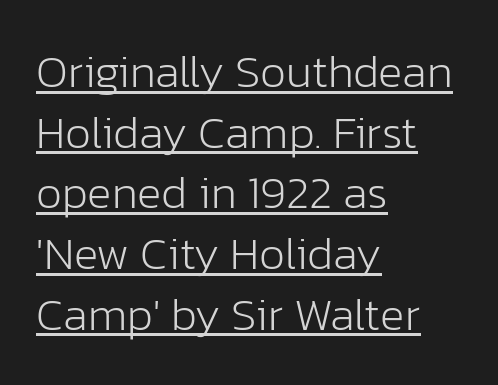
{"serif": "no", "italic": "no", "bold": "no", "weight": "light", "width": "normal", "stroke_contrast": "low", "x_height": "medium", "monospaced": "no", "underline": "yes", "align": "left", "line_spacing": "normal", "line_spacing_ratio": 1.32, "letter_spacing": "normal", "letter_spacing_em": 0.0, "glyph_px": 46}
